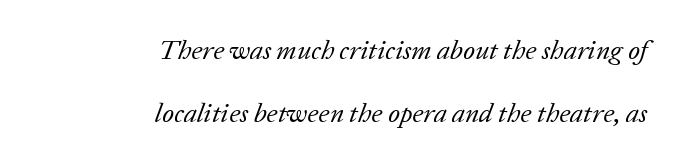
The image shows 27 px text type, italic (leaning right); set right-aligned, loose line spacing (2.35x), normal letter spacing, not underlined.
